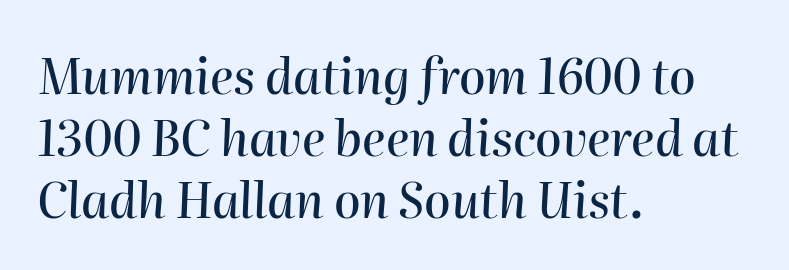
The image shows 48 px text type, italic (leaning right); set left-aligned, normal line spacing (1.29x), normal letter spacing, not underlined; high stroke contrast and a medium x-height.
